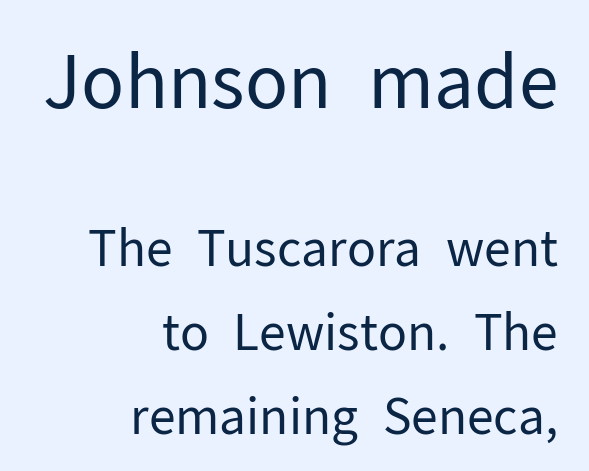
Whoever set this made the first block the dominant, larger element. Is the stroke heavy? The answer is a plain regular-or-lighter. The passage is arranged like a letterhead date or caption credit — flush right. Ascenders rise straight up at ninety degrees.
